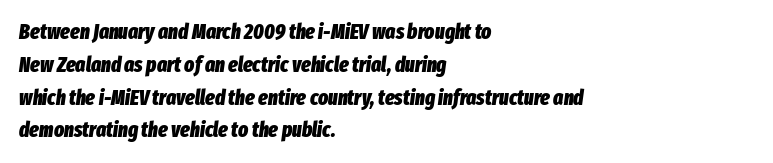
{"italic": "yes", "lean": "right", "slant_degrees": 8, "bold": "yes", "underline": "no", "align": "left", "line_spacing": "normal", "line_spacing_ratio": 1.56, "letter_spacing": "normal", "letter_spacing_em": 0.0, "glyph_px": 21}
